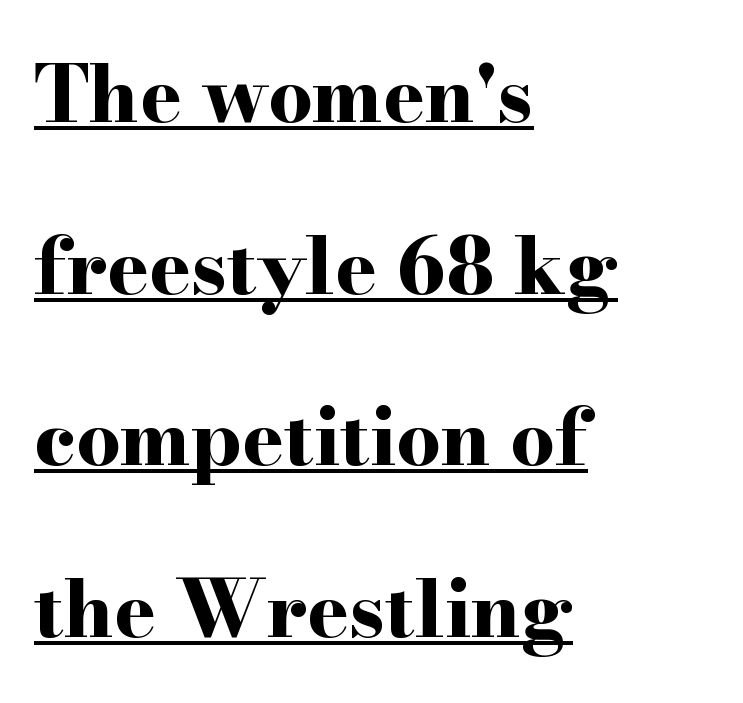
Q: Is the text bold? A: Yes.
Q: Is the text italic (slanted)? A: No, it is upright.
Q: Is the typeface a serif or a sans-serif typeface? A: Serif.
Q: Is the text underlined? A: Yes.
Q: How is the paragraph aligned? A: Left-aligned.
Q: Is the spacing between letters normal or unusually wide? A: Normal.
Q: Is the spacing between lines tight, normal or loose? A: Loose.
Q: Width (condensed, normal, or wide)? A: Wide.
Q: Stroke contrast? A: High.
Q: x-height? A: Small.
Q: Monospaced? A: No.
